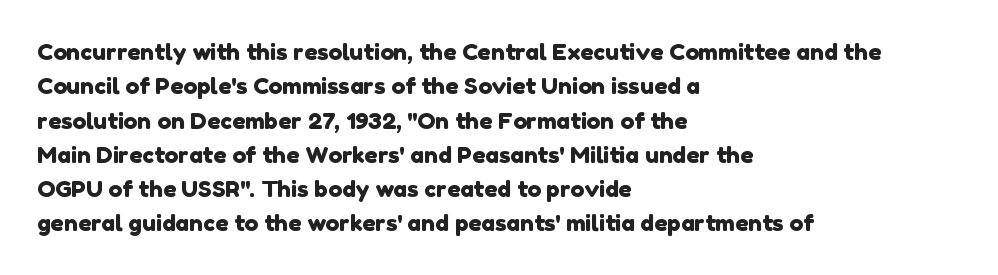
{"underline": "no", "align": "left", "line_spacing": "normal", "line_spacing_ratio": 1.49, "letter_spacing": "normal", "letter_spacing_em": 0.0, "glyph_px": 23}
